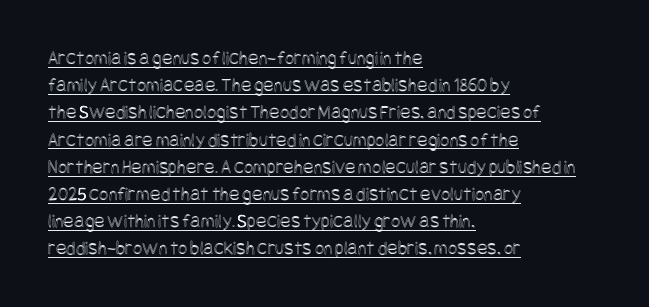
The image shows 20 px text type, upright; set left-aligned, normal line spacing (1.36x), normal letter spacing, underlined.
